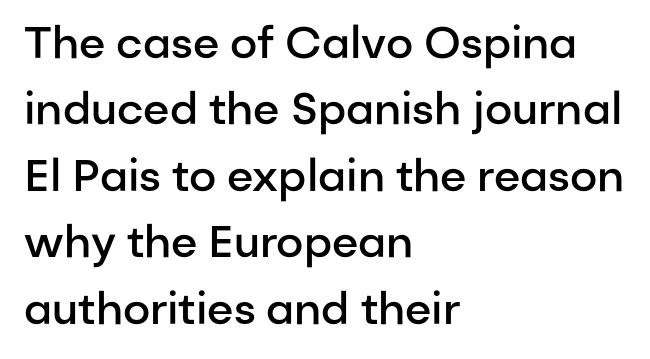
{"serif": "no", "italic": "no", "bold": "semi", "weight": "semibold", "width": "normal", "stroke_contrast": "low", "x_height": "medium", "monospaced": "no", "underline": "no", "align": "left", "line_spacing": "normal", "line_spacing_ratio": 1.51, "letter_spacing": "normal", "letter_spacing_em": 0.0, "glyph_px": 44}
